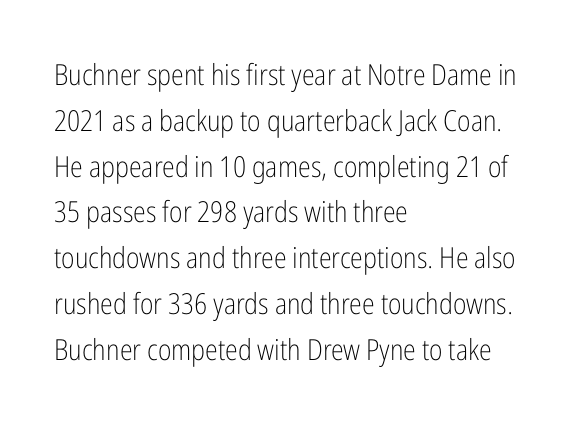
The line texture is even and compact thanks to regular tracking. The passage shown is typed in a proportional face where columns would drift. In CSS terms this would be text-align: left. Letters have the restrained weight of plain body copy at most. A bare baseline throughout the passage.
